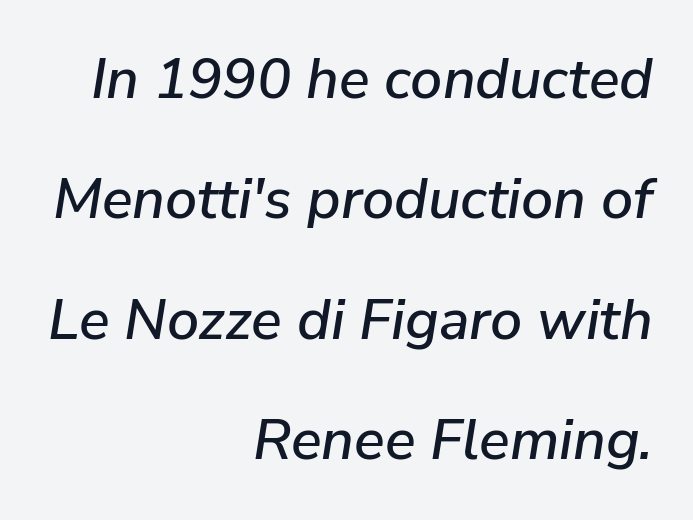
This sample trades compactness for vertical openness between lines. The text block is weighted toward the right margin, trailing off unevenly leftward. Does the lettering tilt? It does — this is italic. Default kerning and tracking; the words read as compact shapes. A bare baseline throughout the passage. Do the characters align in a grid? No, the font is proportional.
